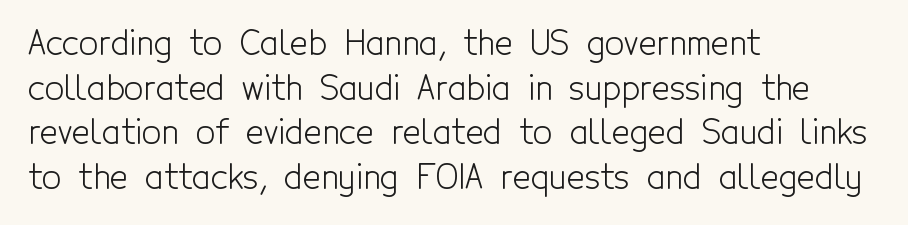
{"serif": "no", "italic": "no", "bold": "no", "weight": "light", "width": "condensed", "x_height": "medium", "monospaced": "no", "underline": "no", "align": "left", "line_spacing": "normal", "line_spacing_ratio": 1.31, "letter_spacing": "normal", "letter_spacing_em": 0.0, "glyph_px": 34}
